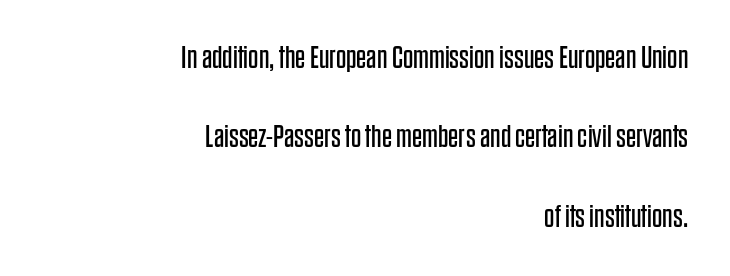
{"serif": "no", "italic": "no", "bold": "no", "weight": "regular", "width": "condensed", "stroke_contrast": "low", "x_height": "large", "monospaced": "no", "underline": "no", "align": "right", "line_spacing": "loose", "line_spacing_ratio": 2.48, "letter_spacing": "normal", "letter_spacing_em": 0.0, "glyph_px": 32}
